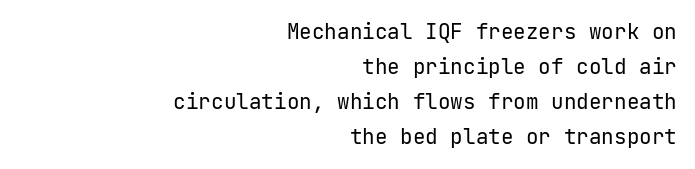
The ragged edge is on the left, which tells us the setting is flush right. The gap between lines stays unmarked. The axis of the letterforms is exactly vertical. Horizontal bands of white between lines are of average thickness.
